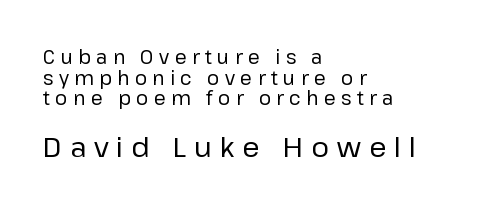
Caption: multi-line text, flush left, ragged right. Proportional: the letters do not fall into vertical columns. Does the type have serifs? No, each stem ends abruptly. Leading is clearly below the norm, producing a dense column. Stroke thickness stays within the range of a standard reading face or lighter. The gaps between neighbouring characters are conspicuously large.
